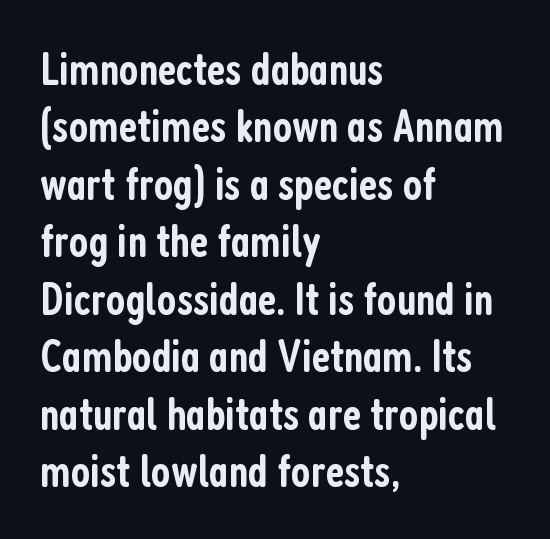
Q: Is the text bold? A: Semi-bold.
Q: Is the text italic (slanted)? A: No, it is upright.
Q: Is the typeface a serif or a sans-serif typeface? A: Sans-serif.
Q: Is the text underlined? A: No.
Q: How is the paragraph aligned? A: Left-aligned.
Q: Is the spacing between letters normal or unusually wide? A: Normal.
Q: Is the spacing between lines tight, normal or loose? A: Normal.
Q: Width (condensed, normal, or wide)? A: Condensed.
Q: Stroke contrast? A: Low.
Q: x-height? A: Medium.
Q: Monospaced? A: No.
